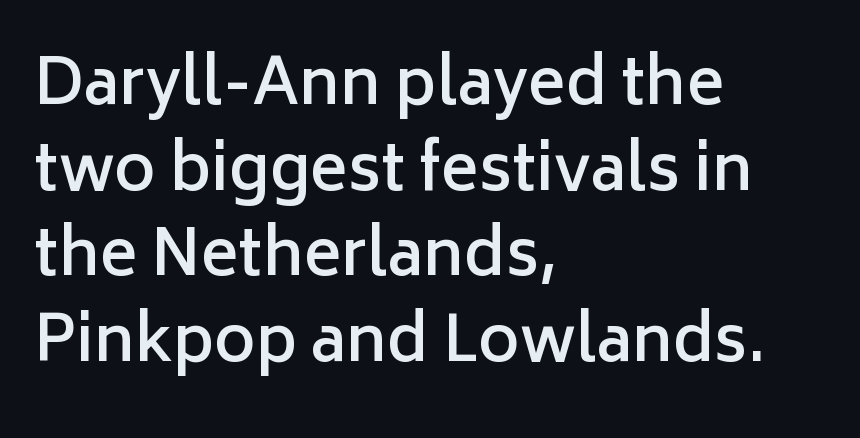
The image shows 63 px semibold sans-serif type, upright; set left-aligned, normal line spacing (1.36x), normal letter spacing, not underlined; low stroke contrast and a medium x-height.
